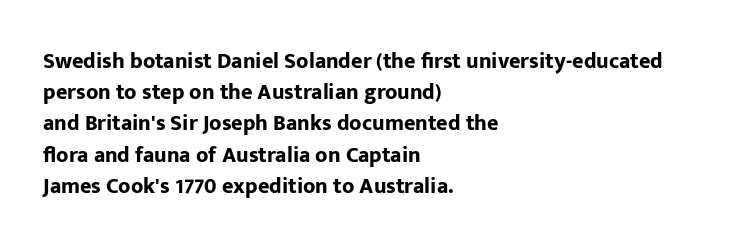
The image shows 22 px bold type, upright; set left-aligned, normal line spacing (1.42x), normal letter spacing, not underlined.
